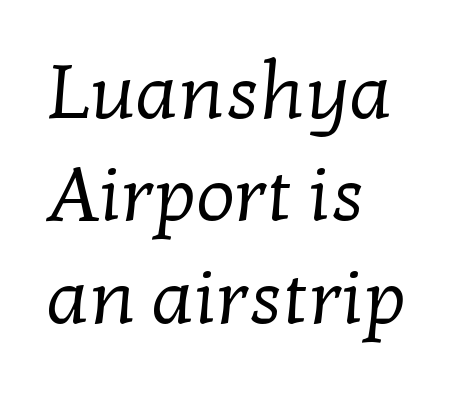
The image shows 77 px regular-weight serif type; set left-aligned, normal line spacing (1.33x), normal letter spacing, not underlined; low stroke contrast and a medium x-height.
